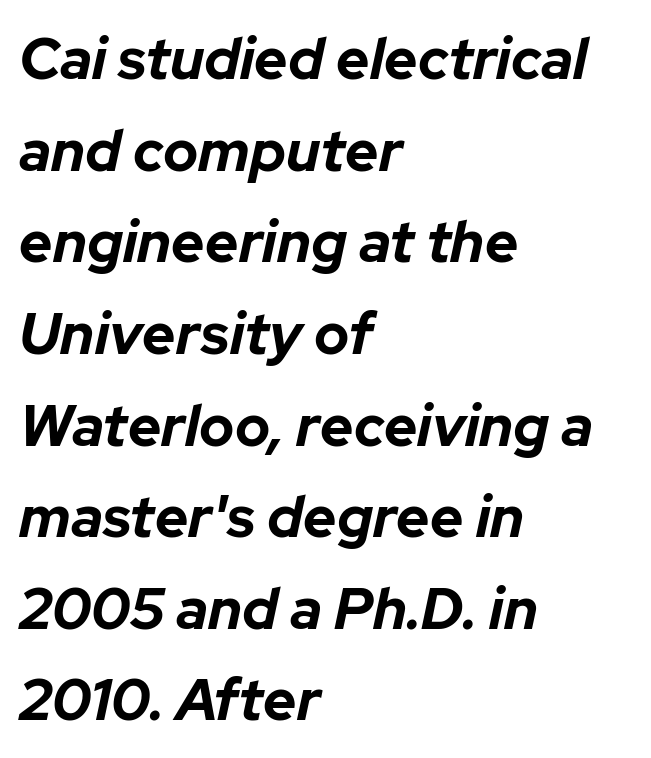
{"italic": "yes", "lean": "right", "slant_degrees": 12, "bold": "yes", "weight": "bold", "width": "normal", "stroke_contrast": "low", "x_height": "medium", "monospaced": "no", "underline": "no", "align": "left", "line_spacing": "normal", "line_spacing_ratio": 1.58, "letter_spacing": "normal", "letter_spacing_em": 0.0, "glyph_px": 58}
